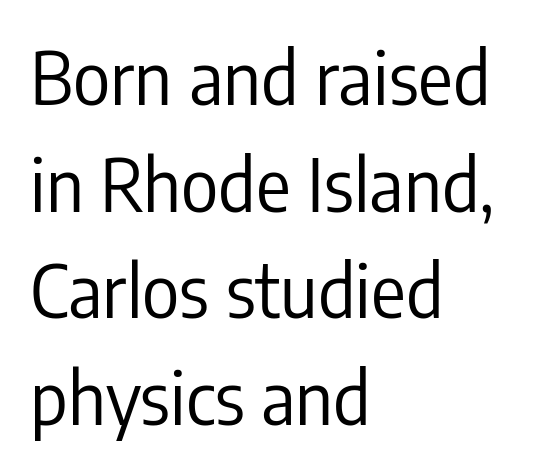
Q: Is the text bold? A: No.
Q: Is the text italic (slanted)? A: No, it is upright.
Q: Is the typeface a serif or a sans-serif typeface? A: Sans-serif.
Q: Is the text underlined? A: No.
Q: How is the paragraph aligned? A: Left-aligned.
Q: Is the spacing between letters normal or unusually wide? A: Normal.
Q: Is the spacing between lines tight, normal or loose? A: Normal.
Q: Width (condensed, normal, or wide)? A: Condensed.
Q: Stroke contrast? A: Low.
Q: x-height? A: Medium.
Q: Monospaced? A: No.
